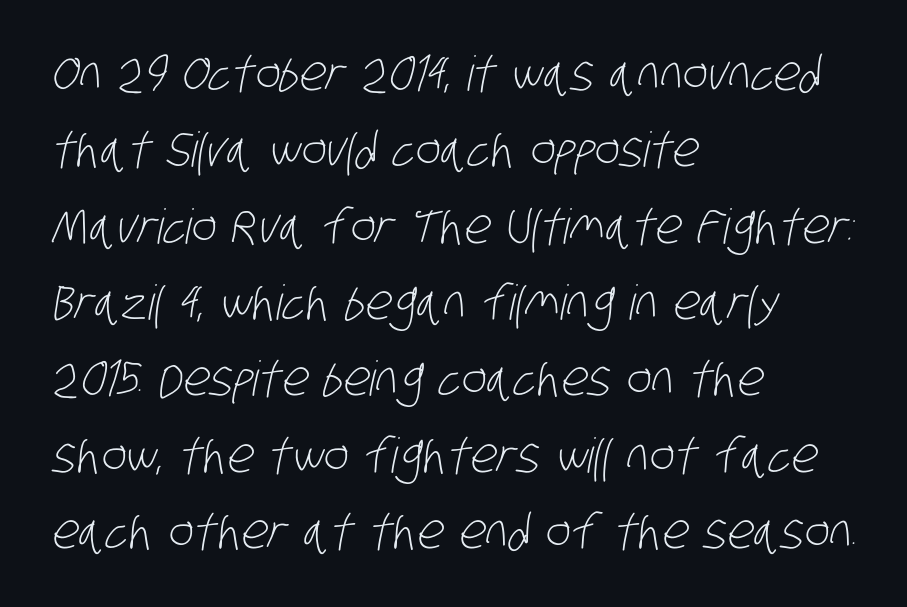
The image shows 48 px light, condensed sans-serif type; set left-aligned, normal line spacing (1.59x), normal letter spacing, not underlined; low stroke contrast and a large x-height.
